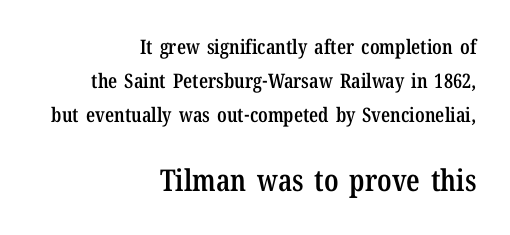
Q: Is the text bold? A: Semi-bold.
Q: Is the text italic (slanted)? A: No, it is upright.
Q: Is the typeface a serif or a sans-serif typeface? A: Serif.
Q: Is the text underlined? A: No.
Q: How is the paragraph aligned? A: Right-aligned.
Q: Is the spacing between letters normal or unusually wide? A: Normal.
Q: Which block of text is set in a larger size, the first (top) or the second (bottom)? A: The second (bottom) one.
Q: Width (condensed, normal, or wide)? A: Condensed.
Q: Stroke contrast? A: Low.
Q: x-height? A: Medium.
Q: Monospaced? A: No.
